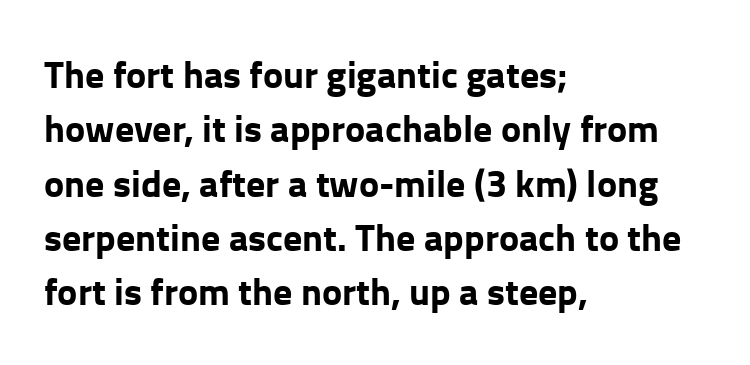
Note the varied advance widths — an 'i' is clearly narrower than an 'm'. The passage is arranged the way most books set body copy — flush left. You can tell from the bare stems that sans-serif type was used. Characters remain perfectly vertical along every line.
